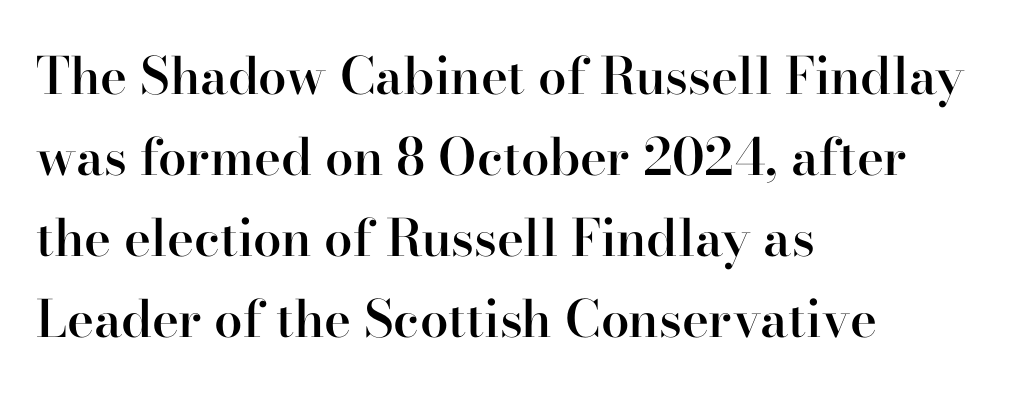
The rendering anchors every line to the left-hand side. Tracking value appears to be zero — textbook default spacing. Heft: intermediate — a semibold. A typesetter would label this face a serif. This sample has the flowing, uneven cadence of proportional lettering.
